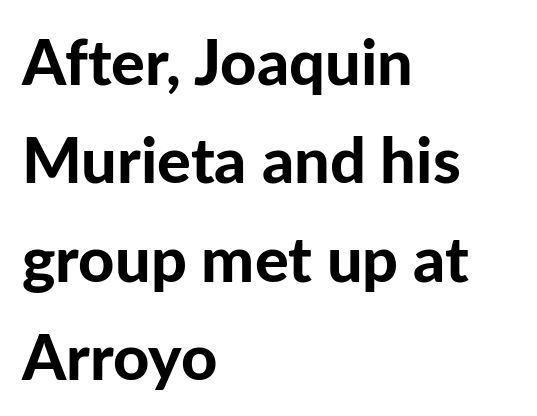
The image shows 63 px bold sans-serif type, upright; set left-aligned, normal line spacing (1.56x), normal letter spacing, not underlined; low stroke contrast and a medium x-height.
